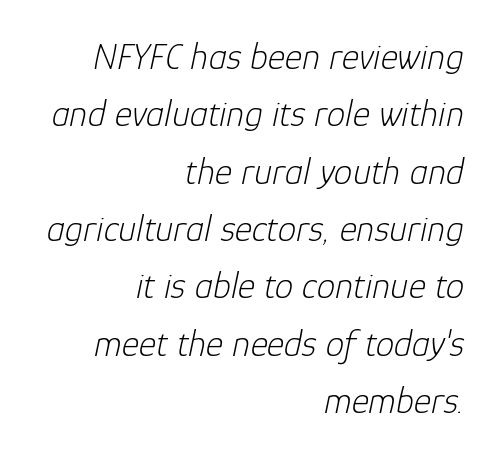
Stems and bowls with no extra thickness — not bold. Each letter keeps its own natural width here, so spacing adapts to shape. Check under the words: just untouched page. Emphasis-style slanted type is in use. A typesetter would call this leading conventional body-copy spacing.
